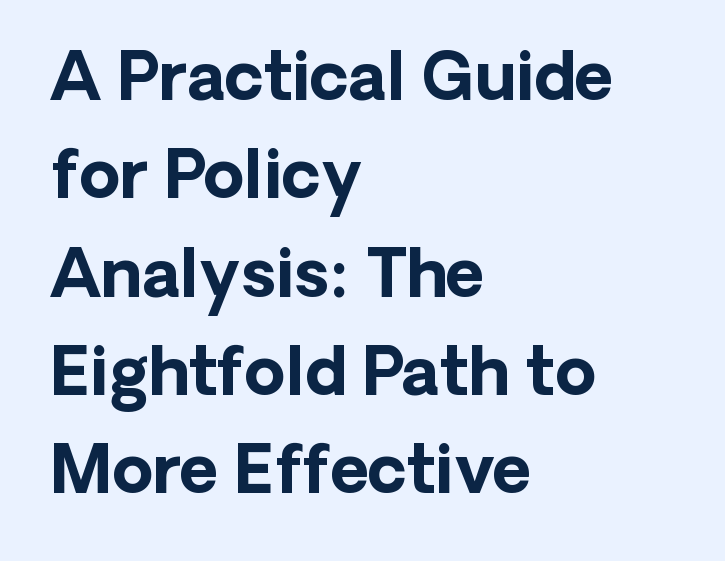
The image shows 66 px bold sans-serif type, upright; set left-aligned, normal line spacing (1.49x), normal letter spacing, not underlined; low stroke contrast and a medium x-height.
